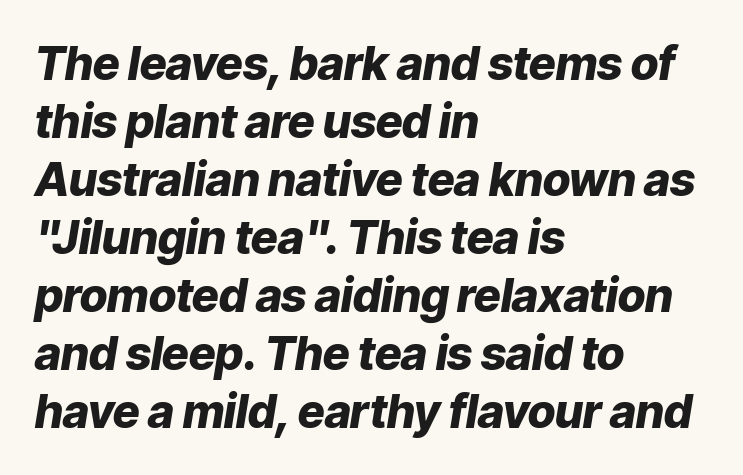
This rendering uses left alignment, leaving the right contour irregular. In terms of posture, this sample is oblique. Heft: maximum for text — a bold. Rule under the text: the space is simply empty. You could not count columns in this text — the font is proportionally spaced.
